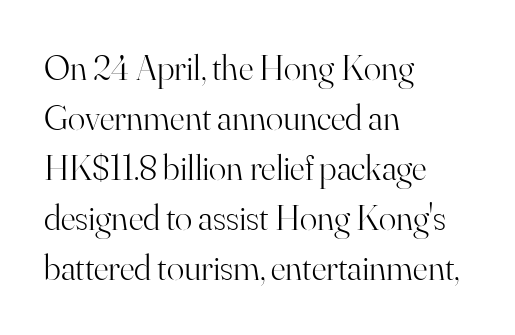
How would I describe the line gaps? Plain and ordinary. The glyphs are unaccompanied by any horizontal stroke below them. To sum up the face: it has serifs. This sample has the flowing, uneven cadence of proportional lettering. Weight: regular or lighter.
